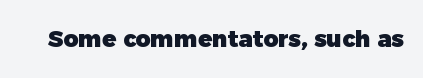
Compared with typical body copy, the letter spacing here is the same. A bare baseline throughout the passage. Chunky letters — that's bold for sure.
